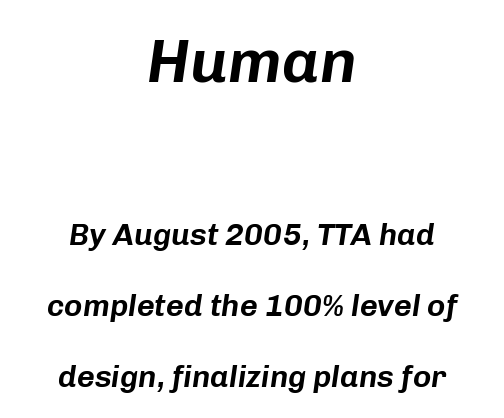
Q: Is the text italic (slanted)? A: Yes, it leans right by about 8 degrees.
Q: Is the text underlined? A: No.
Q: How is the paragraph aligned? A: Centered.
Q: Is the spacing between letters normal or unusually wide? A: Normal.
Q: Is the spacing between lines tight, normal or loose? A: Loose.
Q: Which block of text is set in a larger size, the first (top) or the second (bottom)? A: The first (top) one.
Q: Width (condensed, normal, or wide)? A: Normal.
Q: Stroke contrast? A: Low.
Q: x-height? A: Medium.
Q: Monospaced? A: No.
